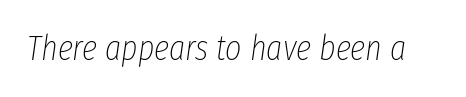
The image shows 35 px thin, condensed type, italic (leaning right); set normal letter spacing, not underlined; low stroke contrast and a medium x-height.
